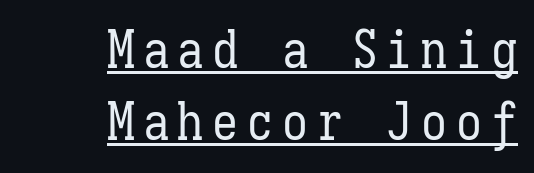
Stroke mass is kept to a normal reading level or below. Honestly, the row spacing looks completely unremarkable. Spacing verdict: monospaced, one width for all characters. Each line ends at the same right margin while the left side varies. Rendered with straight, roman letterforms. In designer terms, the underline attribute is active on this setting.
